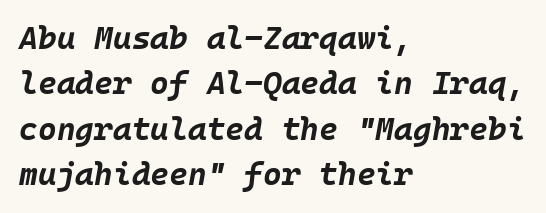
The image shows 32 px bold type, italic (leaning right); set left-aligned, normal line spacing (1.42x), normal letter spacing, not underlined; low stroke contrast and a large x-height.
